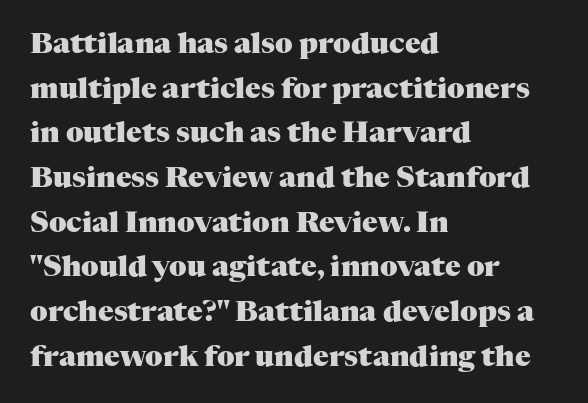
The typesetter chose a ragged-right arrangement here. The horizontal fit of the characters is conventional and even. You could not count columns in this text — the font is proportionally spaced. A dark, heavy texture on the line: the type is bold. Letterform terminals end in serifs throughout the passage. The line-height multiplier appears to be the usual default.
